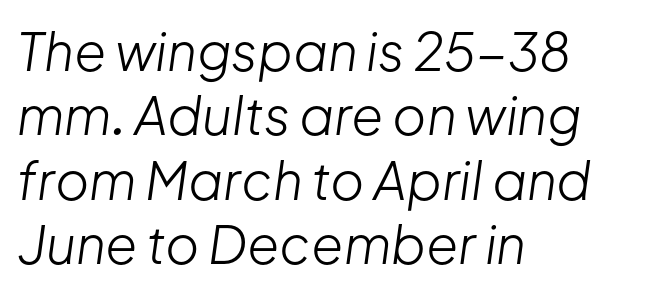
Spacing verdict: proportional, widths tailored to each character. The setting favours the left margin, as ordinary paragraphs usually do. Notice how the stems are inclined rather than vertical — that's the hallmark of italics. The space directly below the letters is spotless. No extra tracking has been applied to these lines. The strokes carry an ordinary text weight at most.
